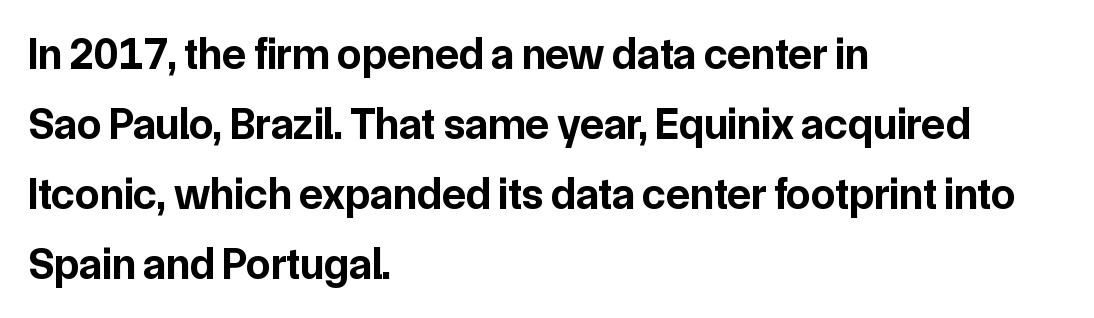
This sample has the flowing, uneven cadence of proportional lettering. These lines are set flush left with a ragged right edge. Students, note that the glyphs here touch the page at normal intervals. Quick note: underline off. These words are printed bold, with thick strokes throughout.
